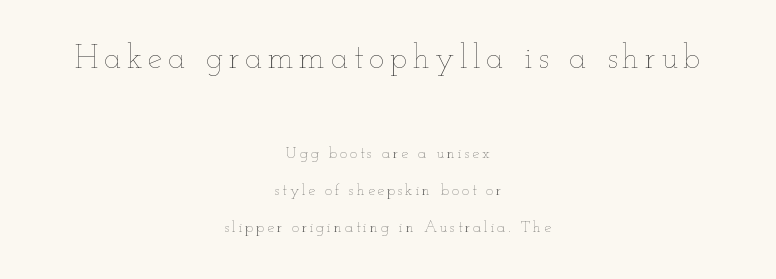
The image shows 33 px thin, wide type, upright; set centered, loose line spacing (2.31x), not underlined; the first (top) block is 2.06x larger; low stroke contrast and a small x-height.
